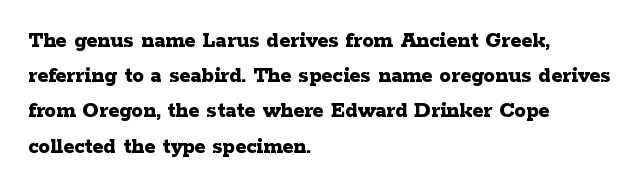
Each new line begins a customary step beneath the previous one. This rendering leaves character spacing at its baseline value. The lettering stays uniformly vertical, giving the passage a roman look. This rendering features lettering with no underline. A student would call this left alignment; a typographer would say flush left, rag right. Is the type bold? Yes — the strokes are clearly thick and heavy.
